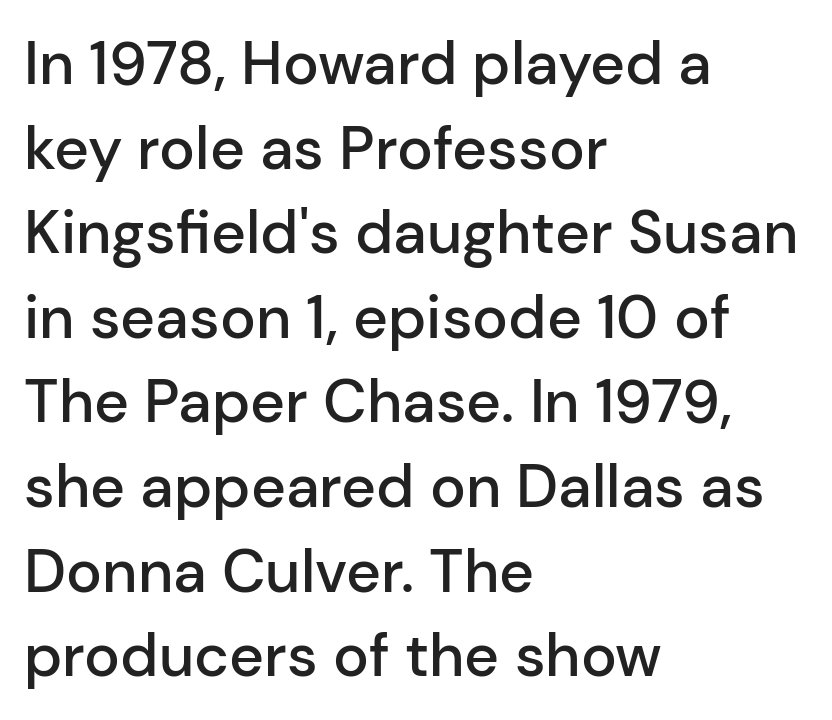
Horizontally, the lines are justified to the leading edge only. Horizontal bands of white between lines are of average thickness. Each word holds together tightly as a unit, with standard inter-letter gaps. Does the lettering tilt? It doesn't — this is upright.
